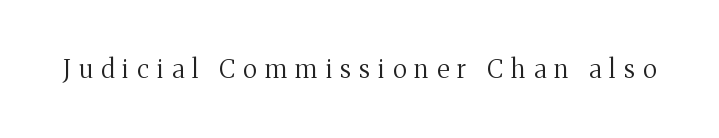
{"italic": "no", "bold": "no", "underline": "no", "letter_spacing": "wide", "letter_spacing_em": 0.33, "glyph_px": 25}
